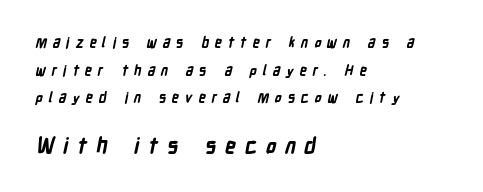
The image shows 21 px bold type; set left-aligned, loose line spacing (1.97x), unusually wide letter spacing (+0.41 em), not underlined; the second (bottom) block is 1.5x larger.
